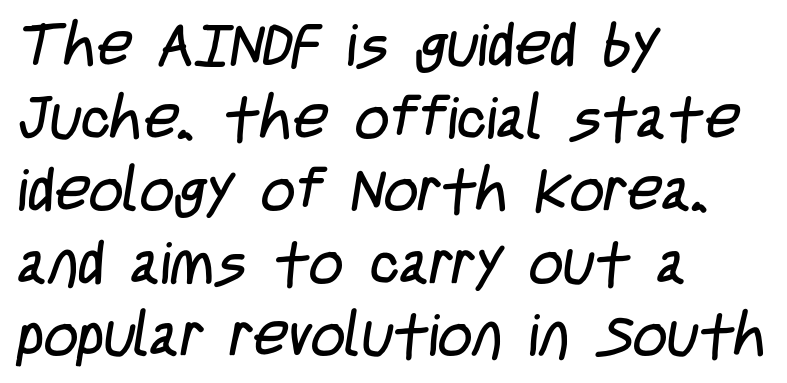
The image shows 60 px regular-weight, condensed sans-serif type; set left-aligned, line spacing 1.21x, normal letter spacing, not underlined; low stroke contrast and a large x-height.
